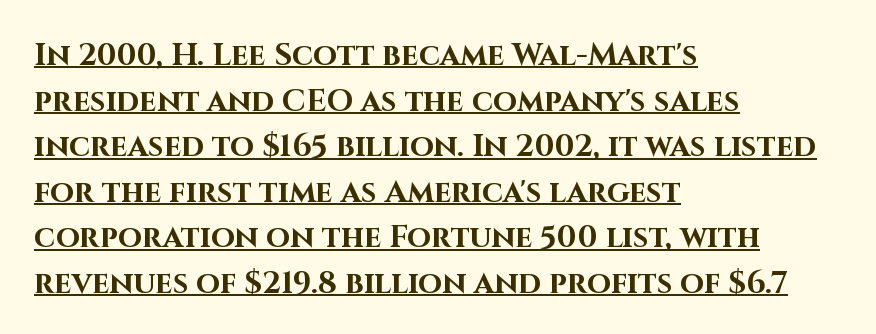
Q: Is the text bold? A: Yes.
Q: Is the text italic (slanted)? A: No, it is upright.
Q: Is the typeface a serif or a sans-serif typeface? A: Sans-serif.
Q: Is the text underlined? A: Yes.
Q: How is the paragraph aligned? A: Left-aligned.
Q: Is the spacing between letters normal or unusually wide? A: Normal.
Q: Is the spacing between lines tight, normal or loose? A: Normal.
Q: Width (condensed, normal, or wide)? A: Normal.
Q: Stroke contrast? A: High.
Q: x-height? A: Large.
Q: Monospaced? A: No.
